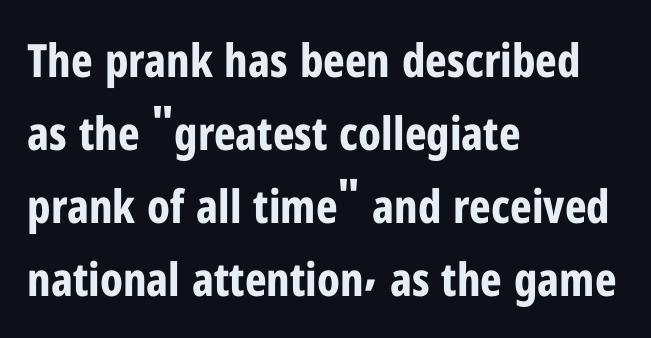
The image shows 46 px bold, condensed sans-serif type, upright; set left-aligned, normal line spacing (1.59x), normal letter spacing, not underlined; low stroke contrast and a medium x-height.
